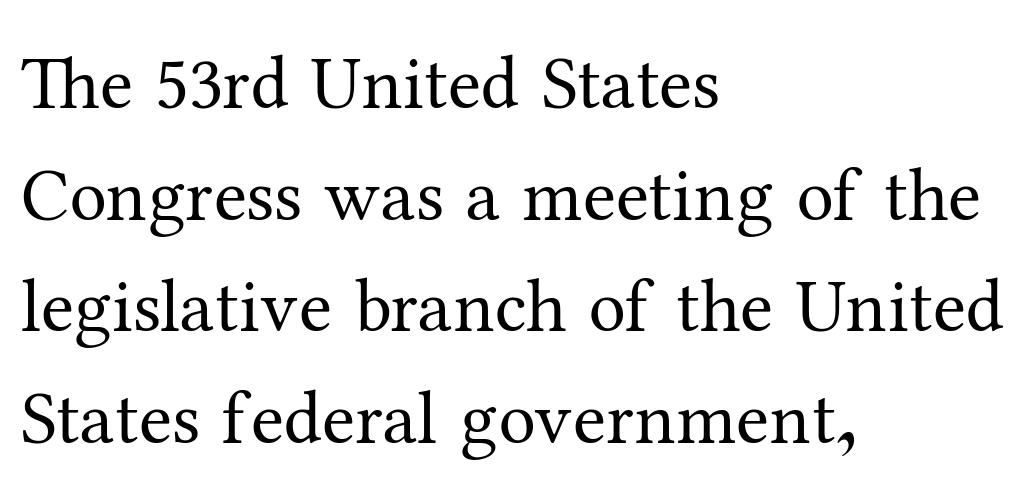
You can tell from the footed stems that serif type was used. Letters rest on an invisible, unmarked baseline. Every stem runs plumb, perpendicular to the baseline. On a weight scale, this lands at 450 or below. You could not count columns in this text — the font is proportionally spaced. This sample keeps an unexceptional amount of space between lines.
